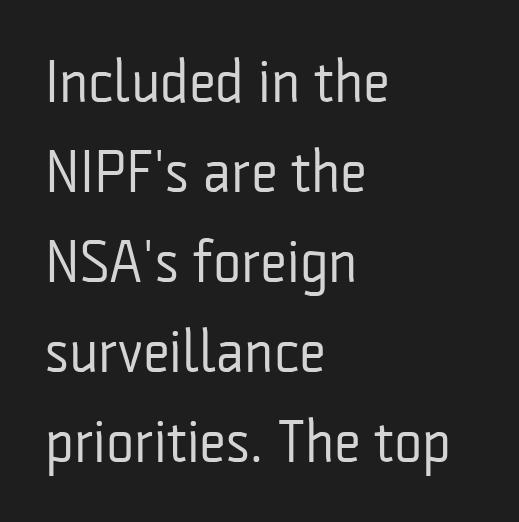
{"serif": "no", "italic": "no", "bold": "no", "weight": "regular", "width": "condensed", "stroke_contrast": "low", "x_height": "medium", "monospaced": "no", "underline": "no", "align": "left", "line_spacing": "normal", "line_spacing_ratio": 1.5, "letter_spacing": "normal", "letter_spacing_em": 0.0, "glyph_px": 60}
